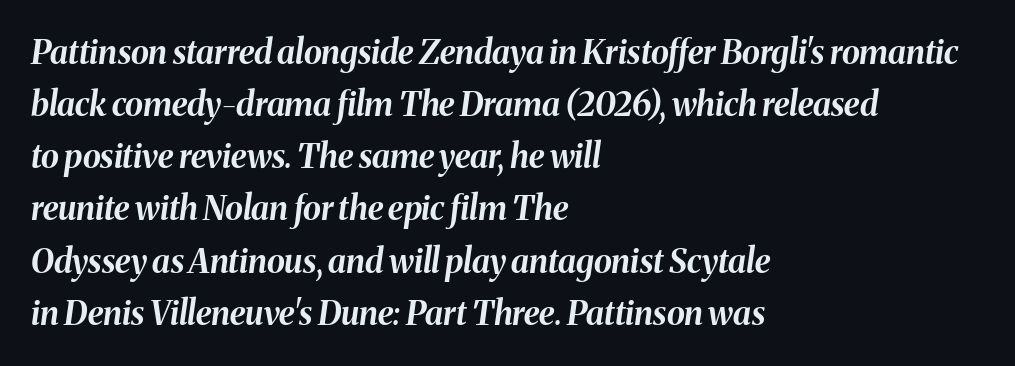
Q: Is the text bold? A: Yes.
Q: Is the text italic (slanted)? A: Yes, it leans right by about 8 degrees.
Q: Is the text underlined? A: No.
Q: How is the paragraph aligned? A: Left-aligned.
Q: Is the spacing between letters normal or unusually wide? A: Normal.
Q: Is the spacing between lines tight, normal or loose? A: Normal.
Q: Width (condensed, normal, or wide)? A: Normal.
Q: Stroke contrast? A: Medium.
Q: x-height? A: Medium.
Q: Monospaced? A: No.
